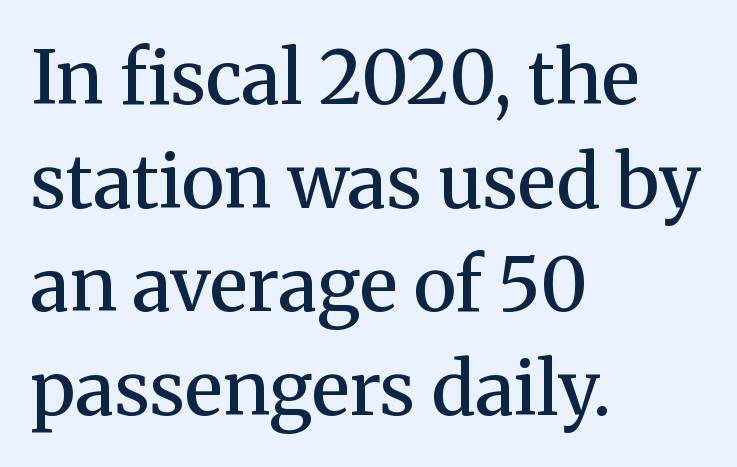
{"serif": "yes", "italic": "no", "bold": "semi", "weight": "semibold", "width": "normal", "stroke_contrast": "medium", "x_height": "medium", "monospaced": "no", "underline": "no", "align": "left", "line_spacing": "normal", "line_spacing_ratio": 1.4, "letter_spacing": "normal", "letter_spacing_em": 0.0, "glyph_px": 74}
